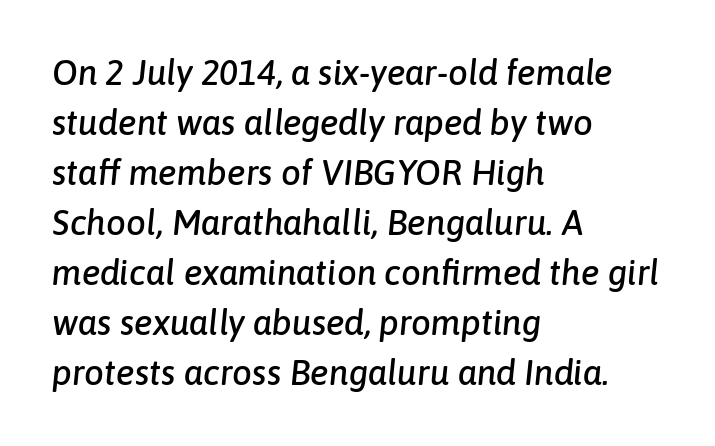
{"italic": "yes", "lean": "right", "slant_degrees": 6, "width": "normal", "stroke_contrast": "low", "x_height": "medium", "monospaced": "no", "underline": "no", "align": "left", "line_spacing": "normal", "line_spacing_ratio": 1.43, "letter_spacing": "normal", "letter_spacing_em": 0.0, "glyph_px": 35}
